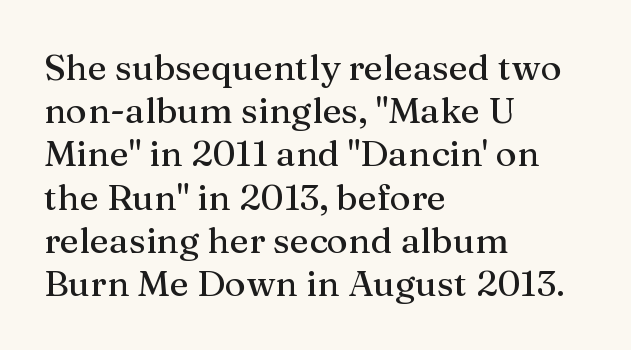
{"serif": "yes", "italic": "no", "width": "normal", "stroke_contrast": "medium", "x_height": "medium", "monospaced": "no", "underline": "no", "align": "left", "line_spacing_ratio": 1.2, "letter_spacing": "normal", "letter_spacing_em": 0.0, "glyph_px": 36}
